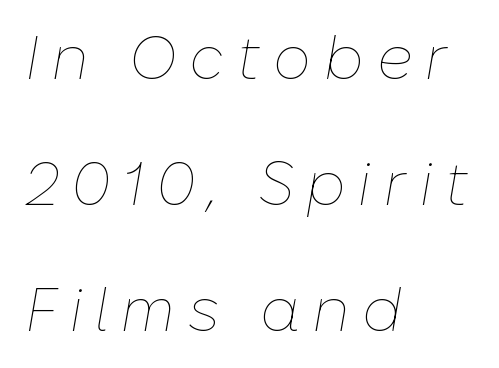
Q: Is the text bold? A: No.
Q: Is the text italic (slanted)? A: Yes, it leans right by about 10 degrees.
Q: Is the text underlined? A: No.
Q: How is the paragraph aligned? A: Left-aligned.
Q: Is the spacing between letters normal or unusually wide? A: Unusually wide.
Q: Is the spacing between lines tight, normal or loose? A: Loose.
Q: Width (condensed, normal, or wide)? A: Normal.
Q: Stroke contrast? A: Low.
Q: x-height? A: Medium.
Q: Monospaced? A: No.
